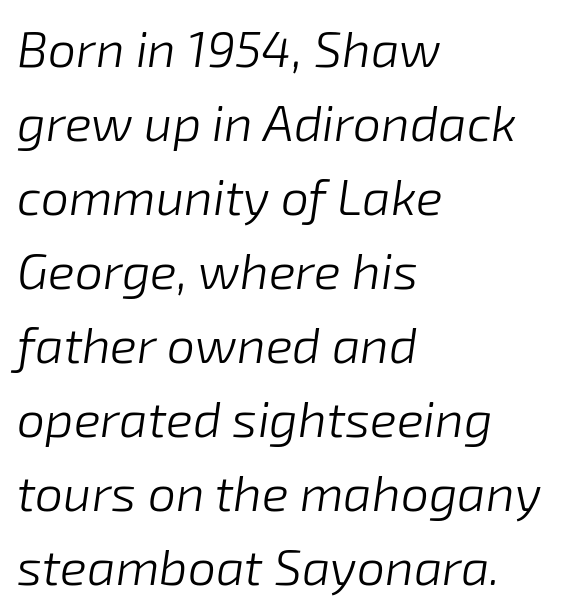
The image shows 50 px light type, italic (leaning right); set left-aligned, normal line spacing (1.48x), normal letter spacing, not underlined; low stroke contrast and a medium x-height.
